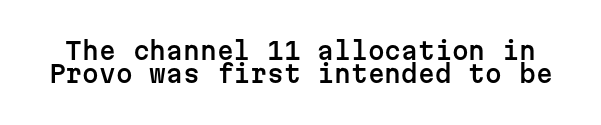
The image shows 24 px text type, upright; set tight line spacing (0.97x), normal letter spacing, not underlined.
